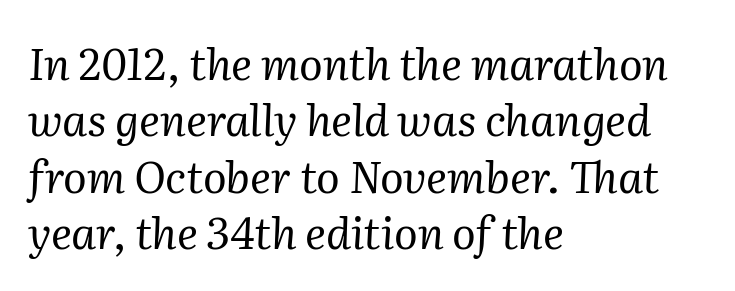
{"serif": "yes", "italic": "yes", "lean": "right", "slant_degrees": 2, "bold": "no", "weight": "regular", "width": "normal", "stroke_contrast": "medium", "x_height": "medium", "monospaced": "no", "underline": "no", "align": "left", "line_spacing": "normal", "line_spacing_ratio": 1.28, "letter_spacing": "normal", "letter_spacing_em": 0.0, "glyph_px": 44}
